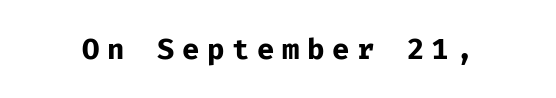
Q: Is the text bold? A: Yes.
Q: Is the text italic (slanted)? A: No, it is upright.
Q: Is the typeface a serif or a sans-serif typeface? A: Sans-serif.
Q: Is the text underlined? A: No.
Q: Is the spacing between letters normal or unusually wide? A: Unusually wide.
Q: Width (condensed, normal, or wide)? A: Normal.
Q: Stroke contrast? A: Low.
Q: x-height? A: Medium.
Q: Monospaced? A: Yes.
